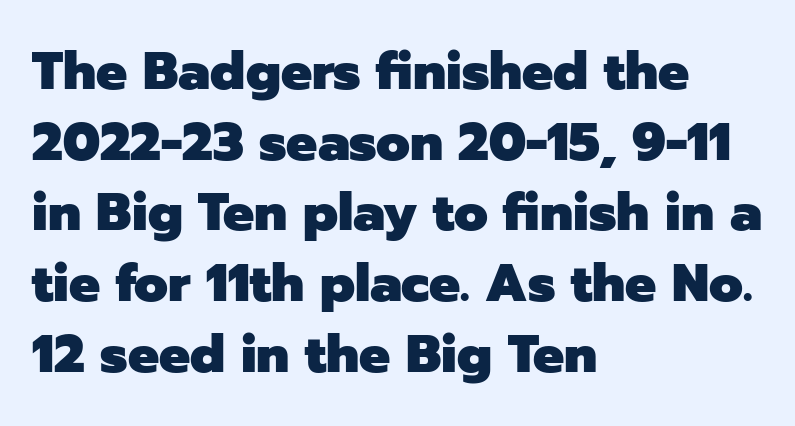
The image shows 52 px heavy sans-serif type, upright; set left-aligned, normal line spacing (1.36x), normal letter spacing, not underlined; low stroke contrast and a medium x-height.
